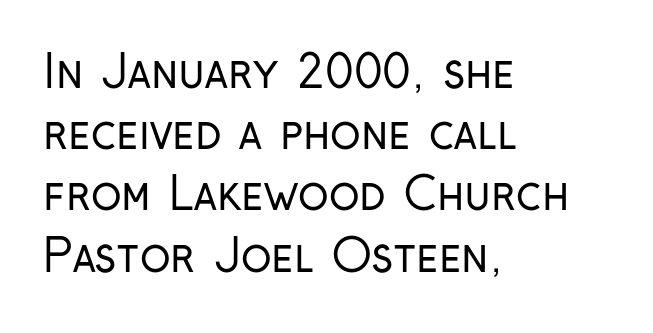
Q: Is the text bold? A: No.
Q: Is the text italic (slanted)? A: No, it is upright.
Q: Is the typeface a serif or a sans-serif typeface? A: Sans-serif.
Q: Is the text underlined? A: No.
Q: How is the paragraph aligned? A: Left-aligned.
Q: Is the spacing between letters normal or unusually wide? A: Normal.
Q: Is the spacing between lines tight, normal or loose? A: Normal.
Q: Width (condensed, normal, or wide)? A: Condensed.
Q: Stroke contrast? A: Low.
Q: x-height? A: Medium.
Q: Monospaced? A: No.
